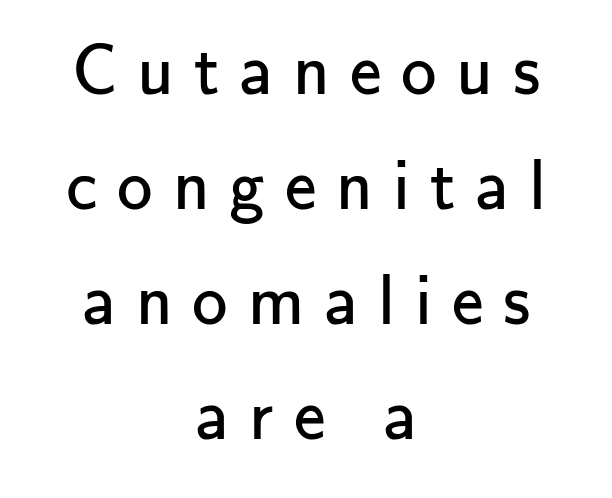
{"serif": "no", "italic": "no", "bold": "no", "weight": "regular", "width": "normal", "stroke_contrast": "low", "x_height": "small", "monospaced": "no", "underline": "no", "align": "center", "line_spacing": "normal", "line_spacing_ratio": 1.62, "letter_spacing": "wide", "letter_spacing_em": 0.28, "glyph_px": 71}
